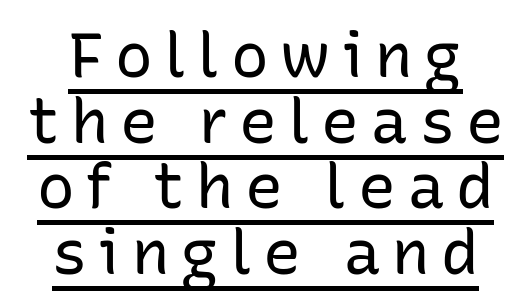
{"serif": "no", "italic": "no", "bold": "no", "weight": "regular", "width": "normal", "stroke_contrast": "low", "x_height": "medium", "monospaced": "no", "underline": "yes", "line_spacing": "tight", "line_spacing_ratio": 1.04, "glyph_px": 63}
